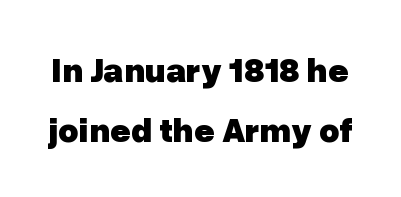
The image shows 35 px heavy sans-serif type, upright; set line spacing 1.71x, normal letter spacing, not underlined; low stroke contrast and a medium x-height.
